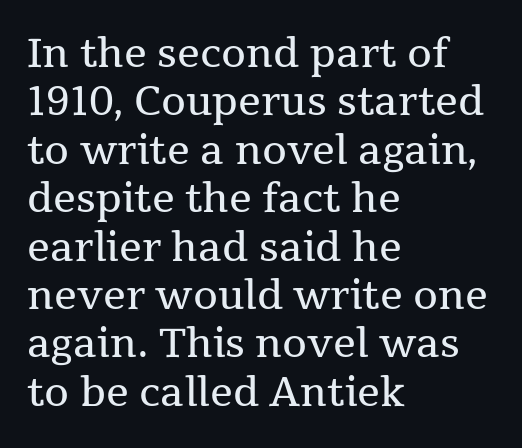
Q: Is the text bold? A: No.
Q: Is the text italic (slanted)? A: No, it is upright.
Q: Is the typeface a serif or a sans-serif typeface? A: Serif.
Q: Is the text underlined? A: No.
Q: How is the paragraph aligned? A: Left-aligned.
Q: Is the spacing between letters normal or unusually wide? A: Normal.
Q: Width (condensed, normal, or wide)? A: Normal.
Q: Stroke contrast? A: Medium.
Q: x-height? A: Medium.
Q: Monospaced? A: No.
